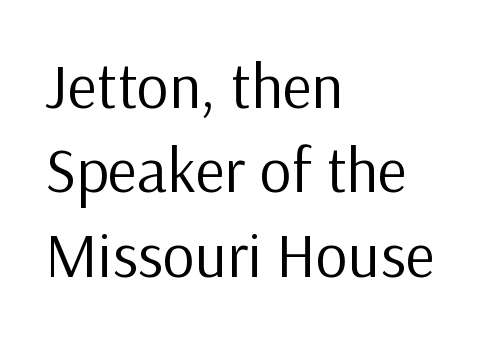
Q: Is the text bold? A: No.
Q: Is the text italic (slanted)? A: No, it is upright.
Q: Is the typeface a serif or a sans-serif typeface? A: Sans-serif.
Q: Is the text underlined? A: No.
Q: How is the paragraph aligned? A: Left-aligned.
Q: Is the spacing between letters normal or unusually wide? A: Normal.
Q: Is the spacing between lines tight, normal or loose? A: Normal.
Q: Width (condensed, normal, or wide)? A: Normal.
Q: Stroke contrast? A: Low.
Q: x-height? A: Medium.
Q: Monospaced? A: No.
